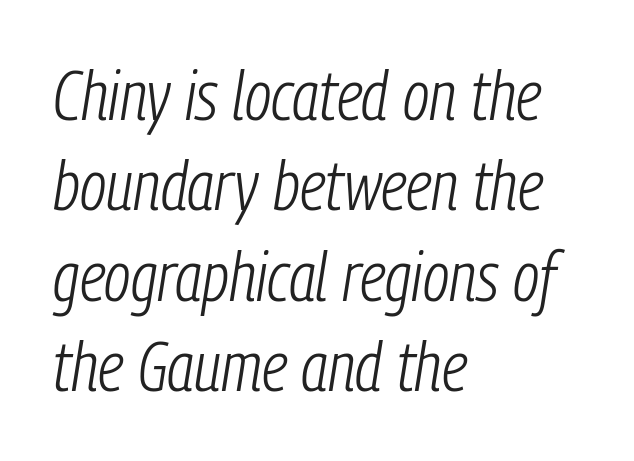
Q: Is the text bold? A: No.
Q: Is the text italic (slanted)? A: Yes, it leans right by about 9 degrees.
Q: Is the text underlined? A: No.
Q: How is the paragraph aligned? A: Left-aligned.
Q: Is the spacing between letters normal or unusually wide? A: Normal.
Q: Is the spacing between lines tight, normal or loose? A: Normal.
Q: Width (condensed, normal, or wide)? A: Condensed.
Q: Stroke contrast? A: Low.
Q: x-height? A: Medium.
Q: Monospaced? A: No.
